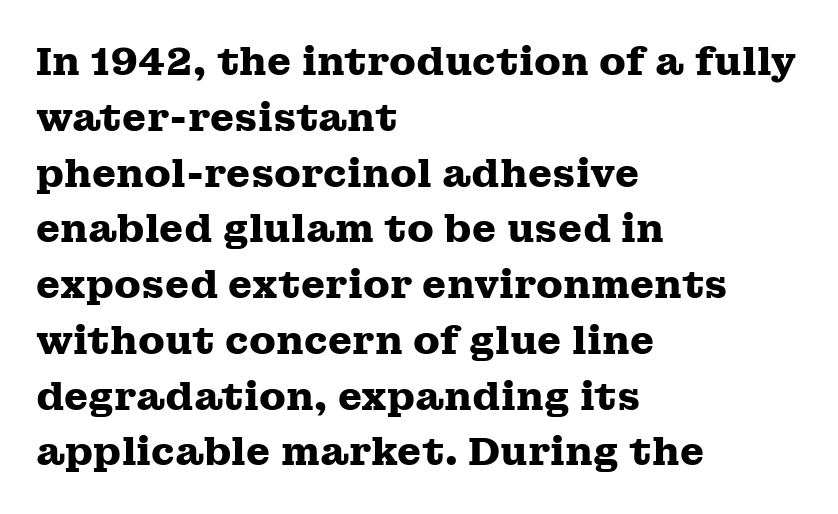
The image shows 39 px heavy, wide serif type, upright; set left-aligned, normal line spacing (1.43x), normal letter spacing, not underlined; medium stroke contrast and a medium x-height.
